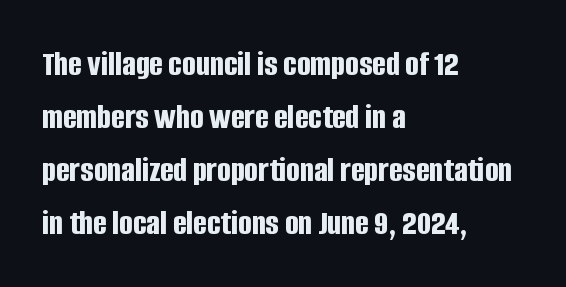
Rendered with straight, roman letterforms. Think of a printed novel: that variable character pitch is what you see here. One-word summary of the alignment: left. Nothing unusual about the tracking: characters are spaced as the font intends.
